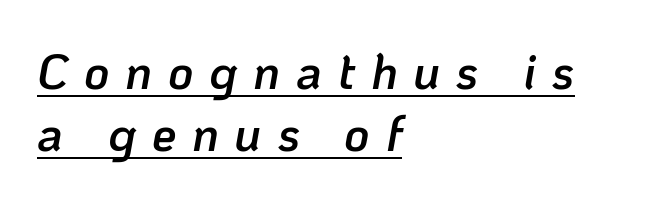
{"italic": "yes", "lean": "right", "slant_degrees": 10, "bold": "semi", "weight": "semibold", "width": "normal", "stroke_contrast": "low", "x_height": "medium", "monospaced": "no", "underline": "yes", "align": "left", "line_spacing": "normal", "line_spacing_ratio": 1.26, "letter_spacing": "wide", "letter_spacing_em": 0.32, "glyph_px": 49}
